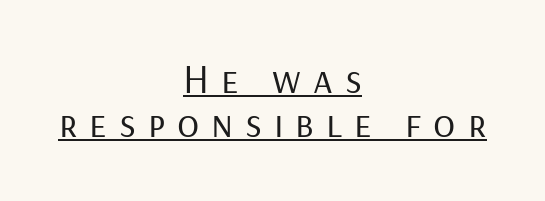
Q: Is the text bold? A: No.
Q: Is the text italic (slanted)? A: No, it is upright.
Q: Is the typeface a serif or a sans-serif typeface? A: Sans-serif.
Q: Is the text underlined? A: Yes.
Q: How is the paragraph aligned? A: Centered.
Q: Is the spacing between letters normal or unusually wide? A: Unusually wide.
Q: Is the spacing between lines tight, normal or loose? A: Tight.
Q: Width (condensed, normal, or wide)? A: Normal.
Q: Stroke contrast? A: Low.
Q: x-height? A: Medium.
Q: Monospaced? A: No.
